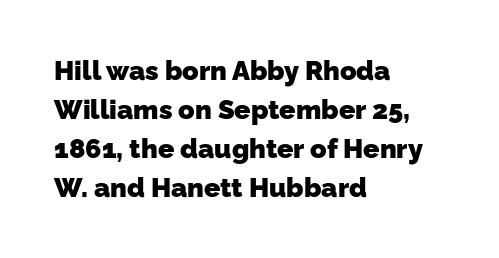
Q: Is the text bold? A: Yes.
Q: Is the text underlined? A: No.
Q: How is the paragraph aligned? A: Left-aligned.
Q: Is the spacing between letters normal or unusually wide? A: Normal.
Q: Is the spacing between lines tight, normal or loose? A: Normal.
